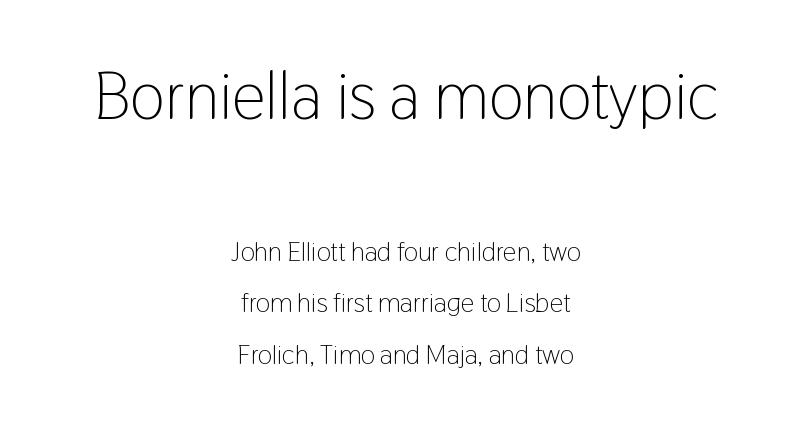
{"serif": "no", "italic": "no", "bold": "no", "weight": "light", "width": "condensed", "stroke_contrast": "low", "x_height": "medium", "monospaced": "no", "underline": "no", "align": "center", "line_spacing": "loose", "line_spacing_ratio": 1.91, "letter_spacing": "normal", "letter_spacing_em": 0.0, "larger_block": "first", "size_ratio": 2.48, "glyph_px": 67}
